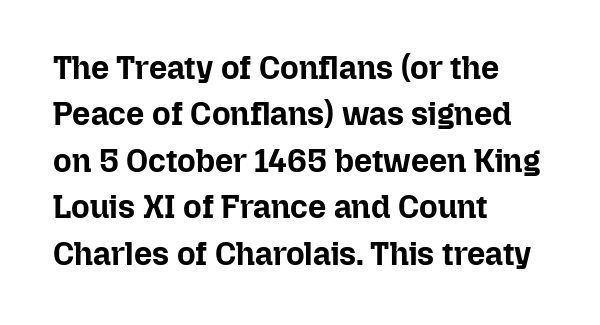
Q: Is the text bold? A: Yes.
Q: Is the text italic (slanted)? A: No, it is upright.
Q: Is the text underlined? A: No.
Q: How is the paragraph aligned? A: Left-aligned.
Q: Is the spacing between letters normal or unusually wide? A: Normal.
Q: Is the spacing between lines tight, normal or loose? A: Normal.
Q: Width (condensed, normal, or wide)? A: Normal.
Q: Stroke contrast? A: Low.
Q: x-height? A: Medium.
Q: Monospaced? A: No.
